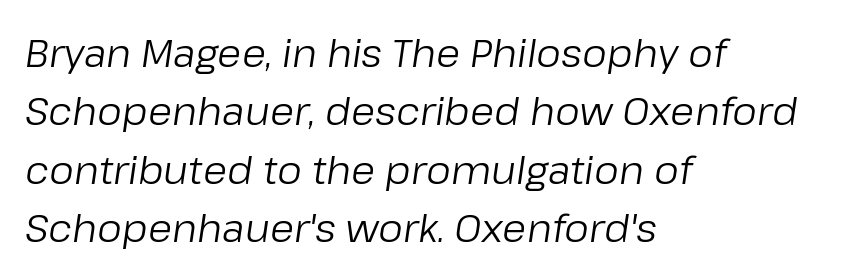
{"italic": "yes", "lean": "right", "slant_degrees": 8, "bold": "no", "weight": "regular", "width": "normal", "stroke_contrast": "low", "x_height": "medium", "monospaced": "no", "underline": "no", "align": "left", "line_spacing": "normal", "line_spacing_ratio": 1.5, "letter_spacing": "normal", "letter_spacing_em": 0.0, "glyph_px": 39}
